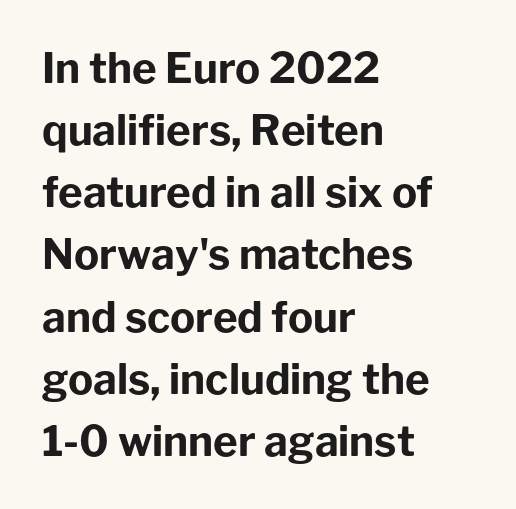
A normal amount of white space separates one row of letters from the next. Notice how the passage keeps a crisp vertical edge on the left only. Here the glyphs are tracked normally, forming tight word shapes. The face used here is a sans, in the tradition of grotesques and geometrics. What weight is shown? A full bold with thick strokes. Posture: vertical.
